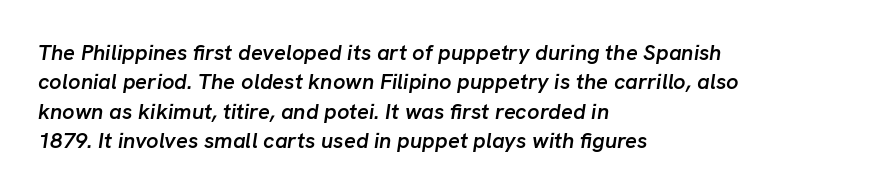
Q: Is the text bold? A: Semi-bold.
Q: Is the text italic (slanted)? A: Yes, it leans right by about 8 degrees.
Q: Is the text underlined? A: No.
Q: How is the paragraph aligned? A: Left-aligned.
Q: Is the spacing between letters normal or unusually wide? A: Normal.
Q: Is the spacing between lines tight, normal or loose? A: Normal.
